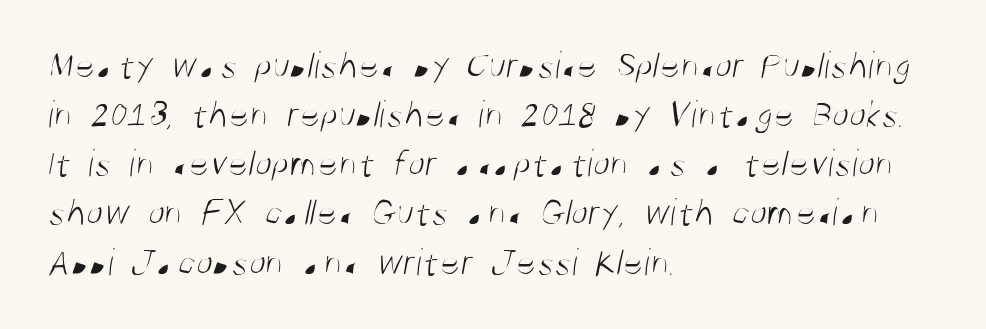
Q: Is the text bold? A: No.
Q: Is the typeface a serif or a sans-serif typeface? A: Sans-serif.
Q: Is the text underlined? A: No.
Q: How is the paragraph aligned? A: Left-aligned.
Q: Is the spacing between letters normal or unusually wide? A: Normal.
Q: Is the spacing between lines tight, normal or loose? A: Normal.
Q: Width (condensed, normal, or wide)? A: Condensed.
Q: Stroke contrast? A: Medium.
Q: x-height? A: Large.
Q: Monospaced? A: No.
